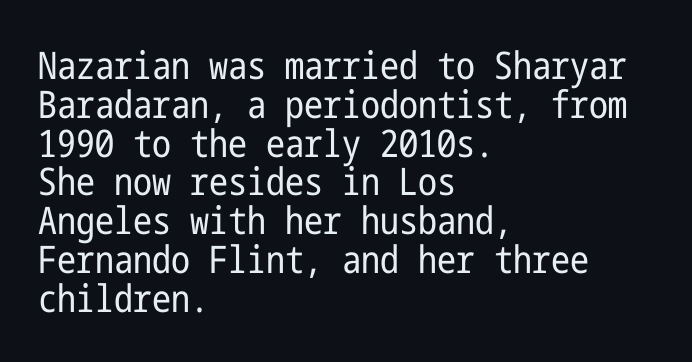
{"serif": "no", "italic": "no", "bold": "no", "weight": "regular", "width": "condensed", "stroke_contrast": "low", "x_height": "medium", "underline": "no", "align": "left", "line_spacing": "tight", "line_spacing_ratio": 1.02, "letter_spacing": "normal", "letter_spacing_em": 0.0, "glyph_px": 38}
